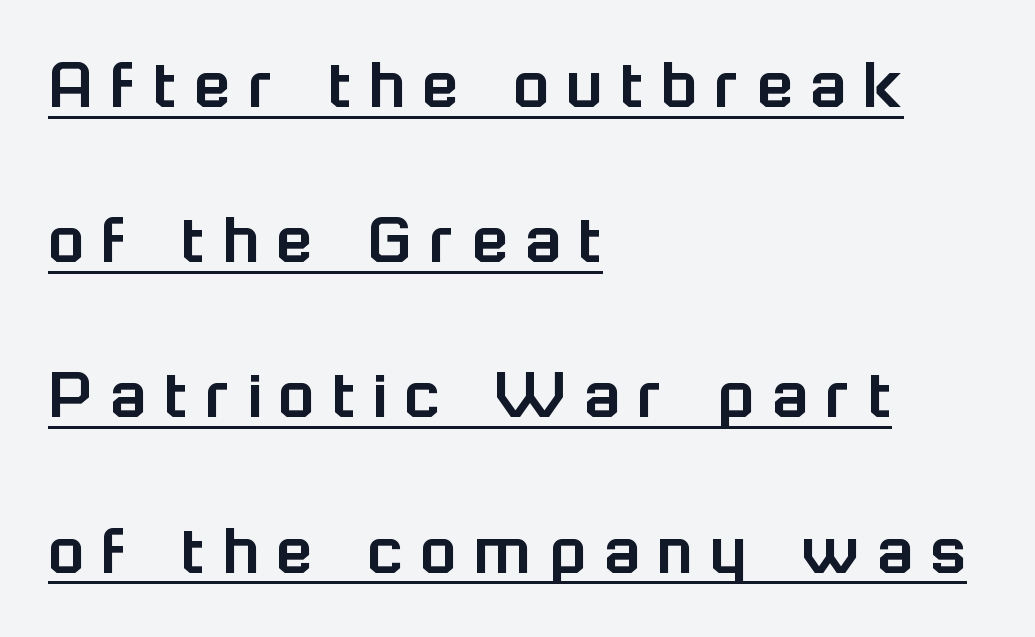
Q: Is the text italic (slanted)? A: No, it is upright.
Q: Is the typeface a serif or a sans-serif typeface? A: Sans-serif.
Q: Is the text underlined? A: Yes.
Q: How is the paragraph aligned? A: Left-aligned.
Q: Is the spacing between letters normal or unusually wide? A: Unusually wide.
Q: Is the spacing between lines tight, normal or loose? A: Loose.
Q: Width (condensed, normal, or wide)? A: Normal.
Q: Stroke contrast? A: Low.
Q: x-height? A: Medium.
Q: Monospaced? A: No.
